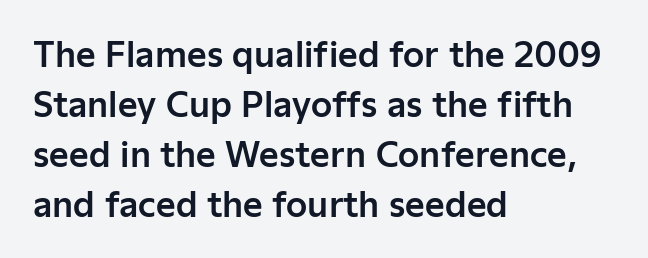
Q: Is the text italic (slanted)? A: No, it is upright.
Q: Is the typeface a serif or a sans-serif typeface? A: Sans-serif.
Q: Is the text underlined? A: No.
Q: How is the paragraph aligned? A: Left-aligned.
Q: Is the spacing between letters normal or unusually wide? A: Normal.
Q: Is the spacing between lines tight, normal or loose? A: Normal.
Q: Width (condensed, normal, or wide)? A: Normal.
Q: Stroke contrast? A: Low.
Q: x-height? A: Medium.
Q: Monospaced? A: No.
